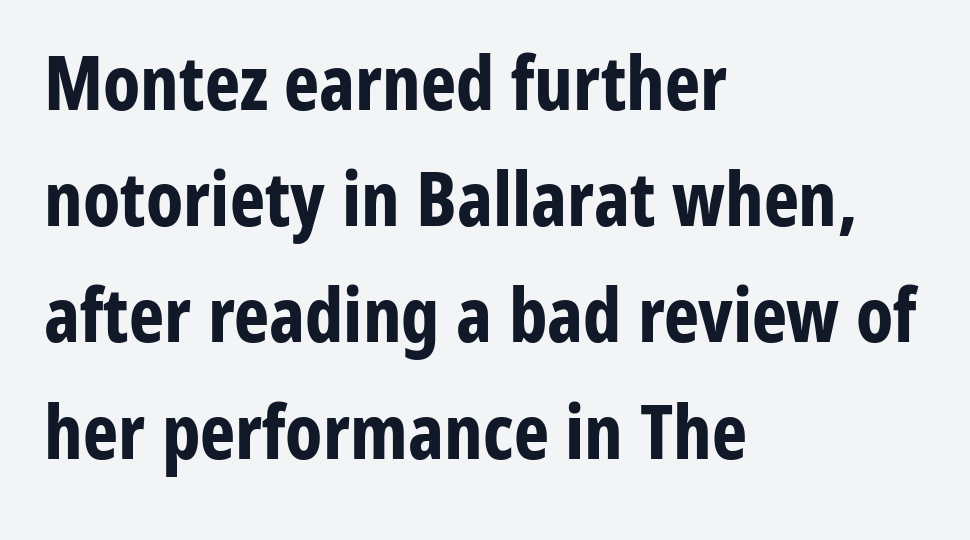
Q: Is the text bold? A: Yes.
Q: Is the text italic (slanted)? A: No, it is upright.
Q: Is the typeface a serif or a sans-serif typeface? A: Sans-serif.
Q: Is the text underlined? A: No.
Q: How is the paragraph aligned? A: Left-aligned.
Q: Is the spacing between letters normal or unusually wide? A: Normal.
Q: Is the spacing between lines tight, normal or loose? A: Normal.
Q: Width (condensed, normal, or wide)? A: Condensed.
Q: Stroke contrast? A: Low.
Q: x-height? A: Medium.
Q: Monospaced? A: No.
